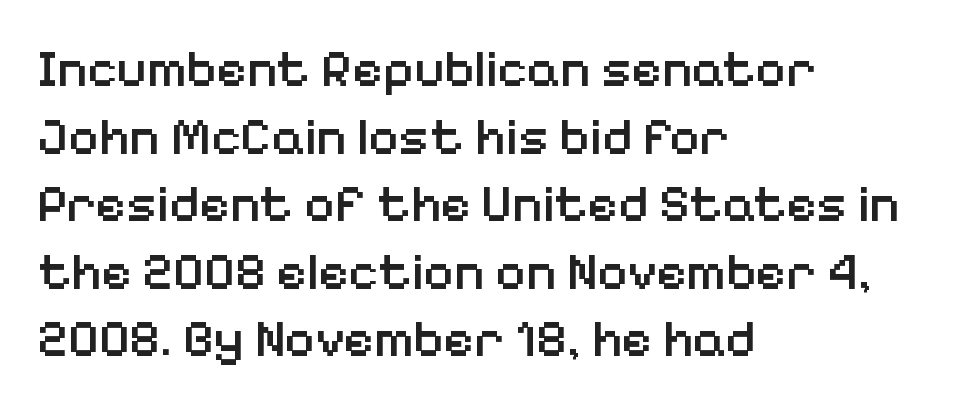
{"serif": "no", "italic": "no", "bold": "semi", "weight": "semibold", "width": "normal", "stroke_contrast": "low", "x_height": "medium", "monospaced": "no", "underline": "no", "align": "left", "line_spacing": "normal", "line_spacing_ratio": 1.3, "letter_spacing": "normal", "letter_spacing_em": 0.0, "glyph_px": 52}
